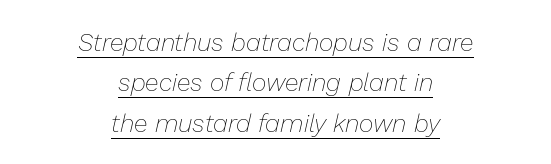
{"italic": "yes", "lean": "right", "slant_degrees": 13, "bold": "no", "underline": "yes", "align": "center", "line_spacing": "normal", "line_spacing_ratio": 1.62, "letter_spacing": "normal", "letter_spacing_em": 0.0, "glyph_px": 25}
